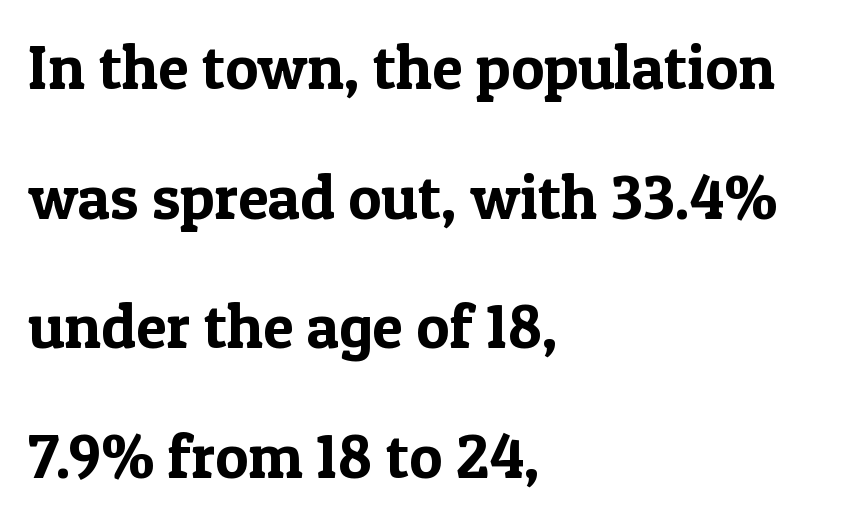
Q: Is the text italic (slanted)? A: No, it is upright.
Q: Is the typeface a serif or a sans-serif typeface? A: Serif.
Q: Is the text underlined? A: No.
Q: How is the paragraph aligned? A: Left-aligned.
Q: Is the spacing between letters normal or unusually wide? A: Normal.
Q: Is the spacing between lines tight, normal or loose? A: Loose.
Q: Width (condensed, normal, or wide)? A: Normal.
Q: x-height? A: Medium.
Q: Monospaced? A: No.
